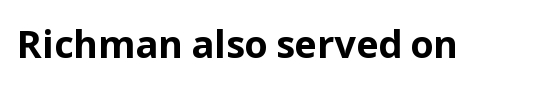
Q: Is the text bold? A: Yes.
Q: Is the text italic (slanted)? A: No, it is upright.
Q: Is the typeface a serif or a sans-serif typeface? A: Sans-serif.
Q: Is the text underlined? A: No.
Q: Is the spacing between letters normal or unusually wide? A: Normal.
Q: Width (condensed, normal, or wide)? A: Normal.
Q: Stroke contrast? A: Low.
Q: x-height? A: Medium.
Q: Monospaced? A: No.
